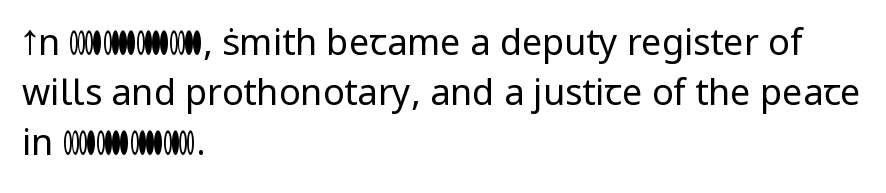
{"serif": "no", "italic": "no", "bold": "no", "weight": "regular", "width": "normal", "stroke_contrast": "low", "x_height": "medium", "monospaced": "no", "underline": "no", "align": "left", "line_spacing": "normal", "line_spacing_ratio": 1.39, "letter_spacing": "normal", "letter_spacing_em": 0.0, "glyph_px": 36}
